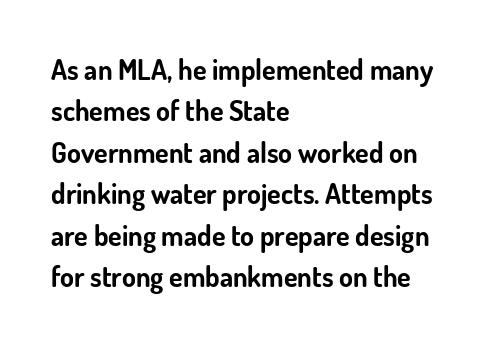
{"serif": "no", "italic": "no", "bold": "yes", "weight": "bold", "width": "normal", "stroke_contrast": "low", "x_height": "small", "monospaced": "no", "underline": "no", "align": "left", "line_spacing": "normal", "line_spacing_ratio": 1.48, "letter_spacing": "normal", "letter_spacing_em": 0.0, "glyph_px": 28}
